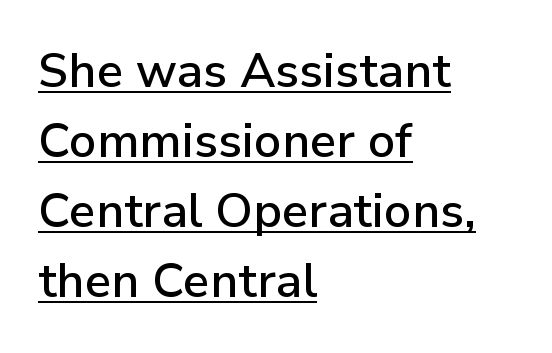
{"serif": "no", "italic": "no", "width": "normal", "stroke_contrast": "low", "x_height": "medium", "monospaced": "no", "underline": "yes", "align": "left", "line_spacing": "normal", "line_spacing_ratio": 1.46, "letter_spacing": "normal", "letter_spacing_em": 0.0, "glyph_px": 48}
